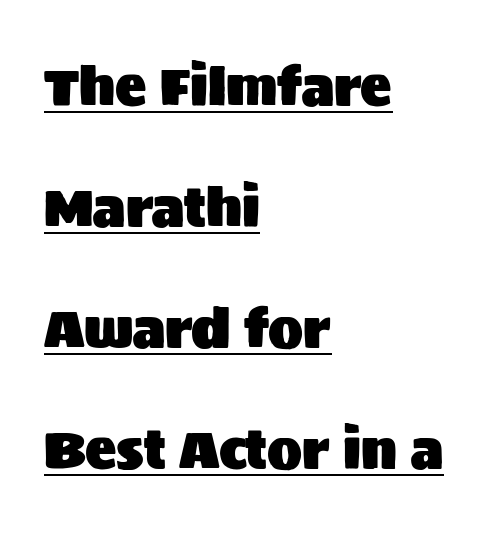
Short and long lines alike share a common starting point at left. Notice how a bar underscores the lettering throughout. Nope, not italic — everything's standing straight. Nope, no serifs anywhere on these letters. The passage shown has conventional tracking throughout. Varying glyph widths throughout — classic text-font behaviour.
